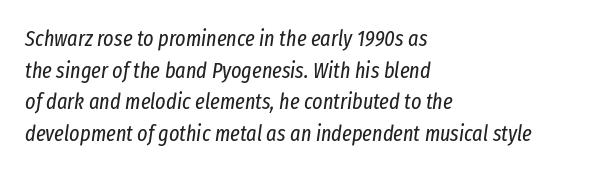
Q: Is the text bold? A: No.
Q: Is the text italic (slanted)? A: Yes, it leans right by about 8 degrees.
Q: Is the text underlined? A: No.
Q: How is the paragraph aligned? A: Left-aligned.
Q: Is the spacing between letters normal or unusually wide? A: Normal.
Q: Is the spacing between lines tight, normal or loose? A: Normal.
